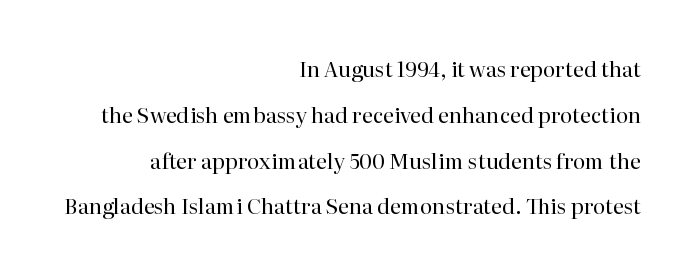
The vertical gap from one line to the next is large. Reading down the block, your eye finds every line finishing at a fixed right position. No word sits above an underline. The rendering keeps characters at their native spacing. The lettering stays uniformly vertical, giving the passage a roman look. The characters are drawn with everyday or finer stroke widths.
